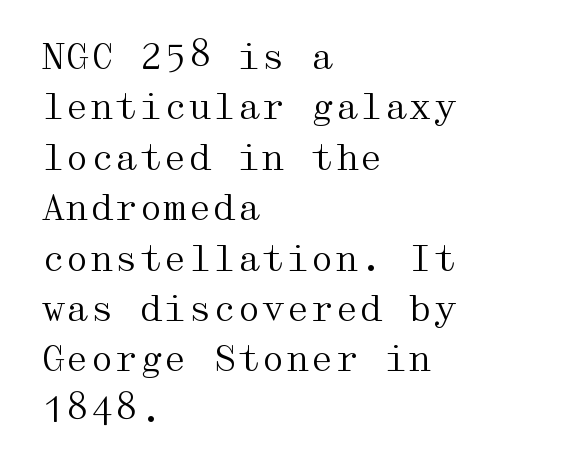
{"serif": "yes", "italic": "no", "bold": "no", "weight": "regular", "width": "wide", "stroke_contrast": "medium", "x_height": "medium", "underline": "no", "align": "left", "line_spacing": "normal", "line_spacing_ratio": 1.44, "letter_spacing": "normal", "letter_spacing_em": 0.0, "glyph_px": 35}
